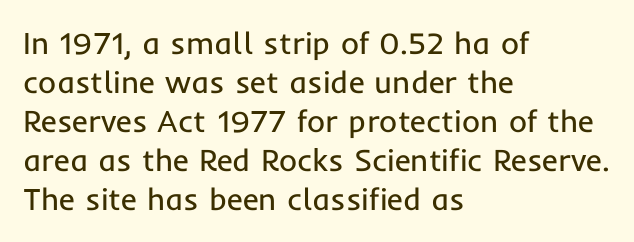
Line beginnings align vertically; line endings do not. The letters look calm and open, with moderate or lighter stems. Words appear dense and cohesive because spacing is normal. The typeface chosen for these lines omits serifs. The specimen omits any rule beneath the text block's lines. The leading is moderate, giving the passage an even texture.
